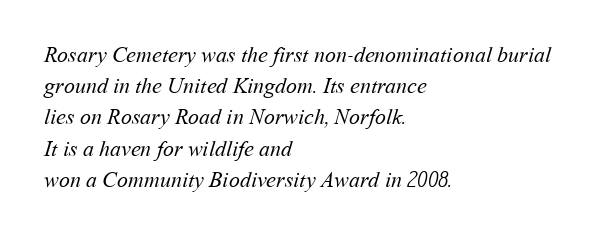
{"bold": "no", "underline": "no", "align": "left", "line_spacing": "normal", "line_spacing_ratio": 1.42, "letter_spacing": "normal", "letter_spacing_em": 0.0, "glyph_px": 22}
